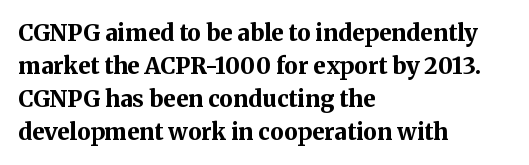
{"italic": "no", "bold": "yes", "underline": "no", "align": "left", "line_spacing": "normal", "line_spacing_ratio": 1.43, "letter_spacing": "normal", "letter_spacing_em": 0.0, "glyph_px": 23}
